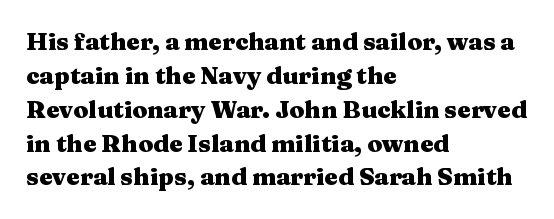
The image shows 24 px bold type, upright; set left-aligned, normal line spacing (1.41x), normal letter spacing, not underlined.
